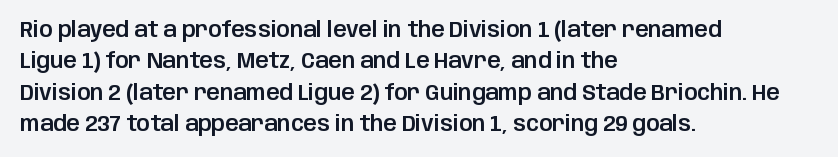
Q: Is the text italic (slanted)? A: No, it is upright.
Q: Is the text underlined? A: No.
Q: How is the paragraph aligned? A: Left-aligned.
Q: Is the spacing between letters normal or unusually wide? A: Normal.
Q: Is the spacing between lines tight, normal or loose? A: Normal.
